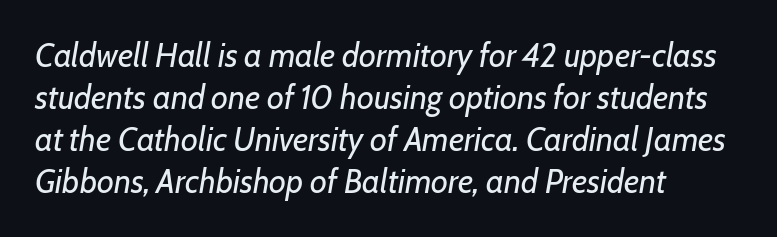
The image shows 33 px regular-weight type, italic (leaning right); set left-aligned, normal line spacing (1.27x), normal letter spacing, not underlined; low stroke contrast and a medium x-height.
